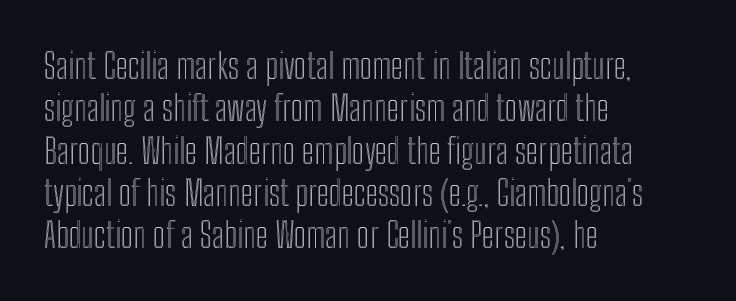
{"italic": "no", "width": "condensed", "x_height": "medium", "monospaced": "no", "underline": "no", "align": "left", "line_spacing_ratio": 1.21, "letter_spacing": "normal", "letter_spacing_em": 0.0, "glyph_px": 35}
